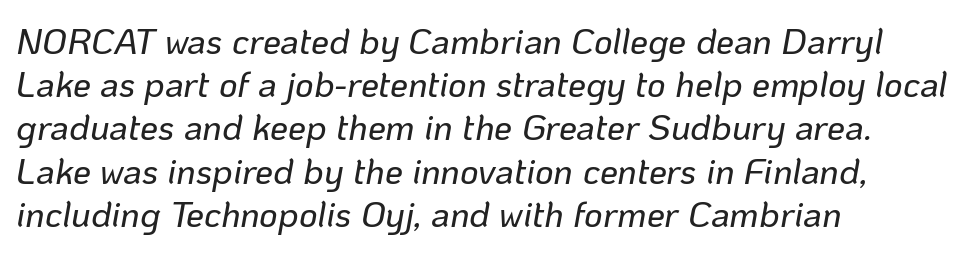
Compared with ordinary roman type, these characters are visibly tilted. Where is the straight margin? On the left. Is this a fixed-width face? No — the glyphs have proportional, varying widths. Beneath every word, the page is bare. The letters sit at their default tracking, neither squeezed nor spread.
